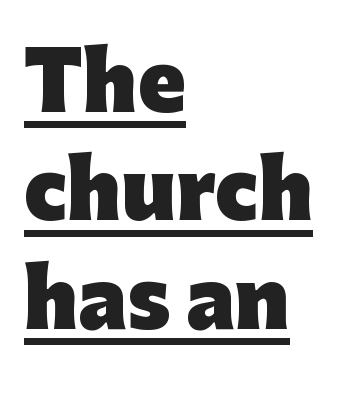
The image shows 78 px heavy sans-serif type, upright; set left-aligned, normal line spacing (1.39x), normal letter spacing, underlined; low stroke contrast and a medium x-height.
